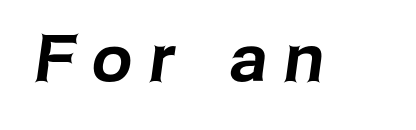
The image shows 65 px sans-serif type; set unusually wide letter spacing (+0.27 em), not underlined; low stroke contrast and a medium x-height.
